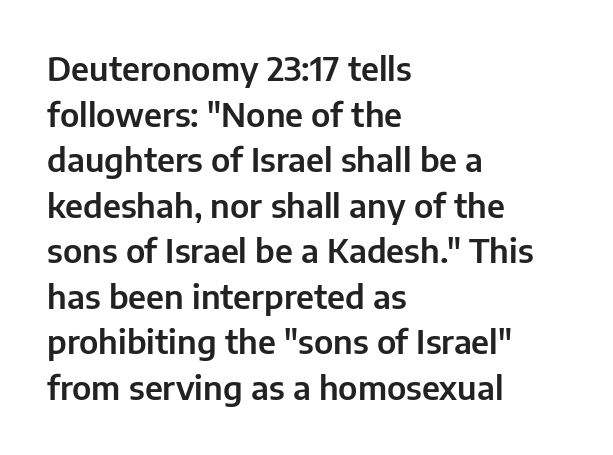
The designer went with a sans here, leaving each stem footless. The setting favours the left margin, as ordinary paragraphs usually do. Regular leading. You could not count columns in this text — the font is proportionally spaced.
